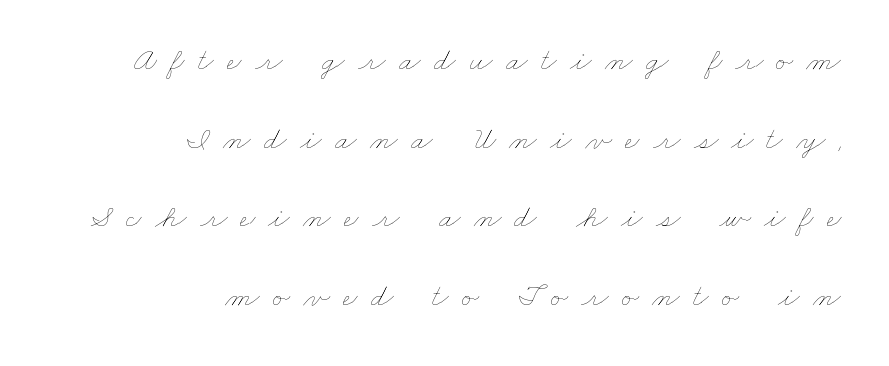
The letters are spread apart with noticeably loose tracking. This is not heavy type; no bold has been used. Words float on clear page, feet unadorned. Right-aligned paragraph, ragged on the left. Compared with typical paragraphs, the rows here are farther apart. The rendering uses natural spacing where letterforms have individual widths.
